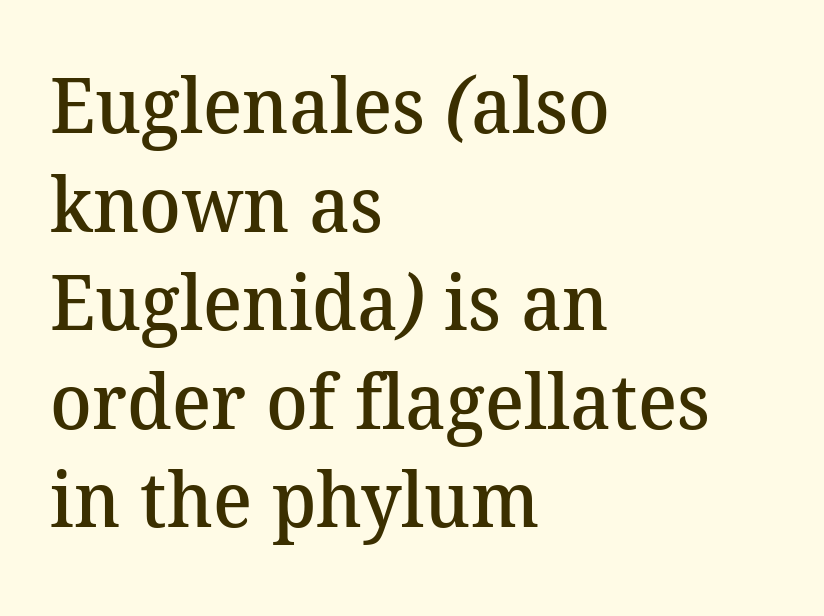
Q: Is the text bold? A: Semi-bold.
Q: Is the typeface a serif or a sans-serif typeface? A: Serif.
Q: Is the text underlined? A: No.
Q: How is the paragraph aligned? A: Left-aligned.
Q: Is the spacing between letters normal or unusually wide? A: Normal.
Q: Is the spacing between lines tight, normal or loose? A: Normal.
Q: Width (condensed, normal, or wide)? A: Normal.
Q: Stroke contrast? A: Medium.
Q: x-height? A: Medium.
Q: Monospaced? A: No.
